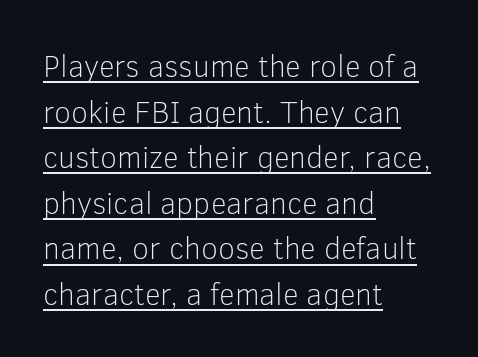
The image shows 31 px light sans-serif type, upright; set left-aligned, normal line spacing (1.47x), normal letter spacing, underlined; low stroke contrast and a medium x-height.
